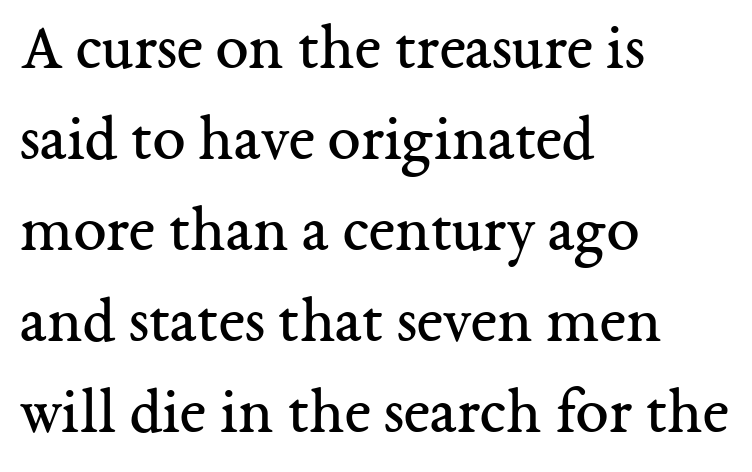
Descender tails drop into unmarked territory. Every row of glyphs begins at an identical x-position on the left. The glyphs in this specimen are seriffed. Is there any slant? The stems are plumb. You could not count columns in this text — the font is proportionally spaced. Horizontal bands of white between lines are of average thickness.
